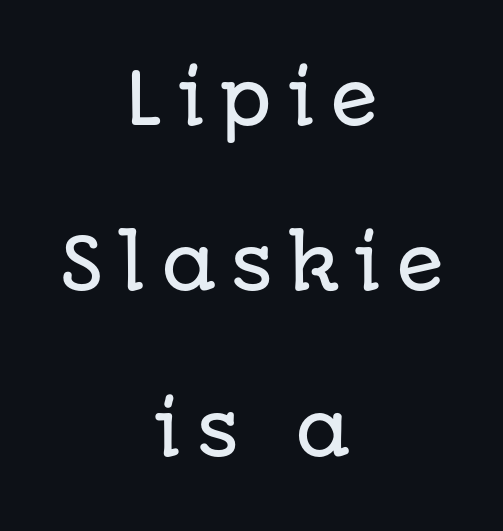
{"serif": "no", "italic": "no", "width": "normal", "stroke_contrast": "low", "x_height": "large", "monospaced": "no", "underline": "no", "align": "center", "line_spacing": "loose", "line_spacing_ratio": 2.33, "letter_spacing": "wide", "letter_spacing_em": 0.2, "glyph_px": 71}
